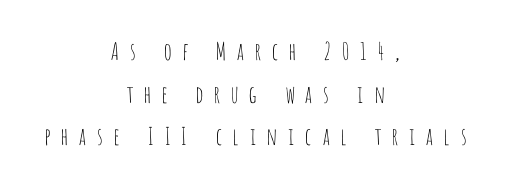
{"italic": "no", "bold": "no", "underline": "no", "align": "center", "line_spacing_ratio": 1.78, "letter_spacing": "wide", "letter_spacing_em": 0.38, "glyph_px": 24}
